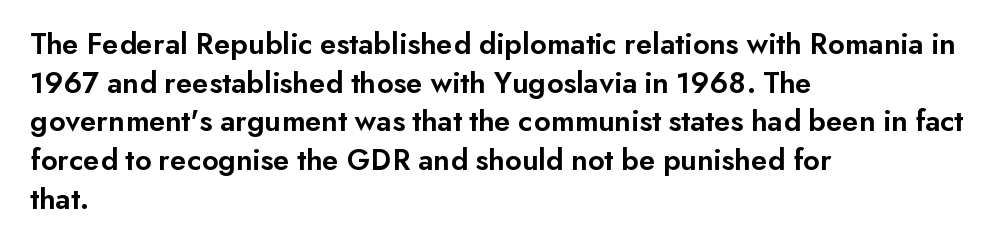
Each letter's strokes conclude bluntly, with no projecting serifs. The face used here is rendered with its standard letterfit. If you measured baseline to baseline, you'd find a middling distance. On the weight axis this lands at semibold, roughly 600.
